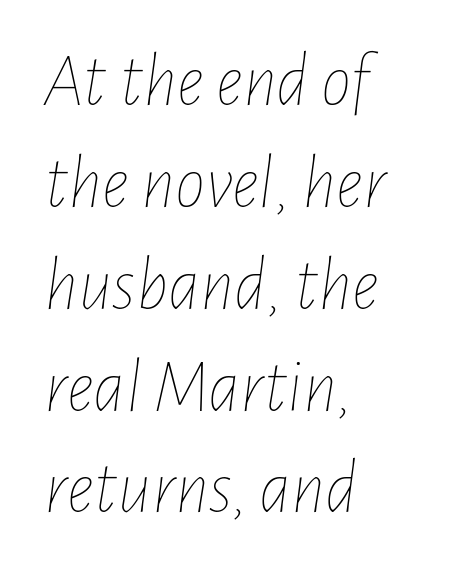
Q: Is the text bold? A: No.
Q: Is the text italic (slanted)? A: Yes, it leans right by about 7 degrees.
Q: Is the text underlined? A: No.
Q: How is the paragraph aligned? A: Left-aligned.
Q: Is the spacing between letters normal or unusually wide? A: Normal.
Q: Is the spacing between lines tight, normal or loose? A: Normal.
Q: Width (condensed, normal, or wide)? A: Condensed.
Q: Stroke contrast? A: Low.
Q: x-height? A: Medium.
Q: Monospaced? A: No.
